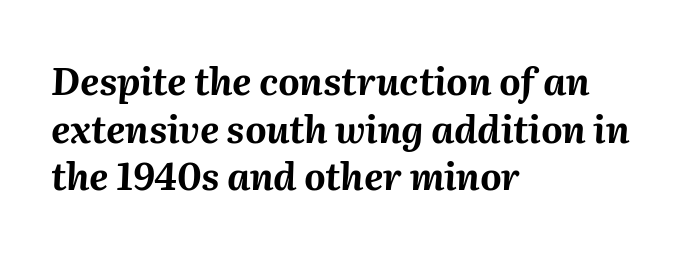
The image shows 37 px bold type, italic (leaning right); set left-aligned, normal line spacing (1.29x), normal letter spacing, not underlined; medium stroke contrast and a medium x-height.
